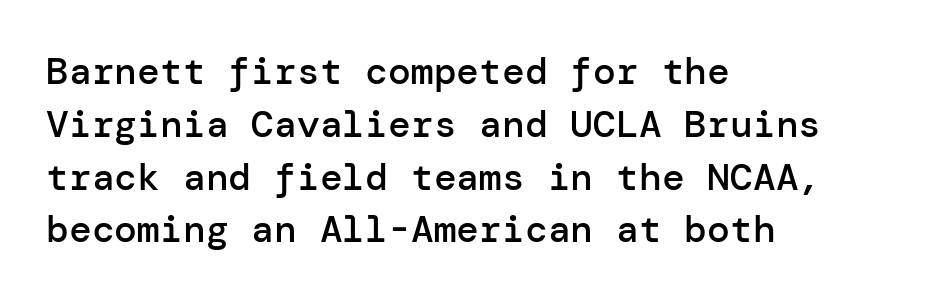
The image shows 38 px semibold sans-serif type, upright; set left-aligned, normal line spacing (1.39x), normal letter spacing, not underlined; low stroke contrast and a medium x-height.
